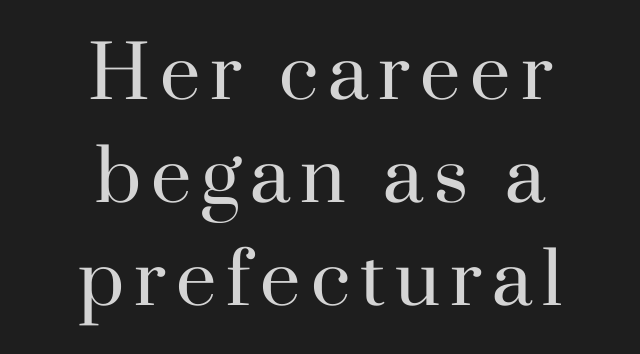
The image shows 72 px regular-weight serif type, upright; set centered, normal line spacing (1.43x), not underlined; high stroke contrast and a small x-height.
